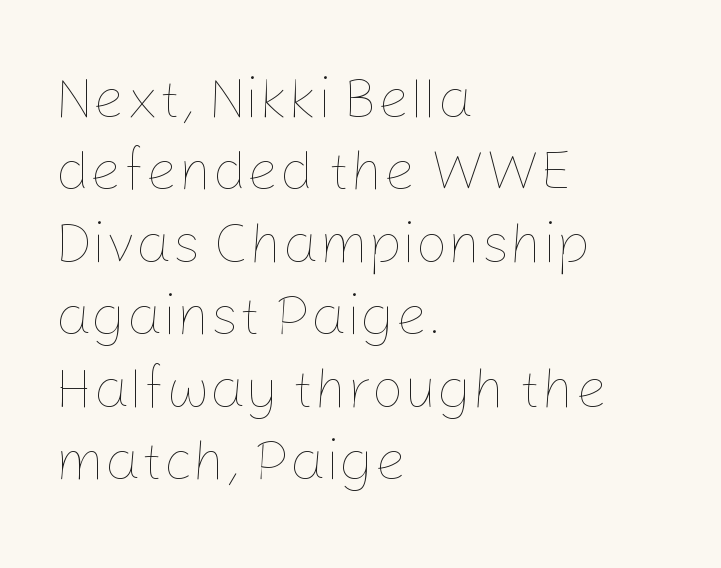
The rendering uses a moderate line-height, typical for paragraphs. You could call the tracking neutral — neither tight nor loose. The specimen omits any rule beneath the text block's lines. Here the designer chose a conventional face with non-uniform glyph widths.
